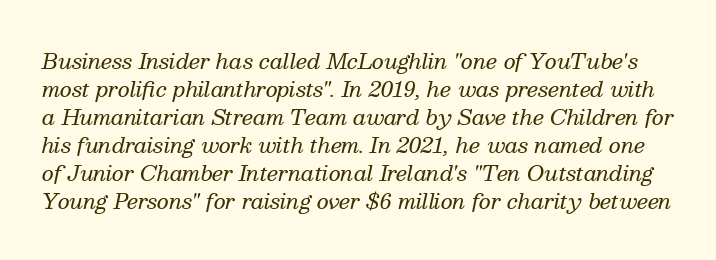
{"italic": "yes", "lean": "right", "slant_degrees": 13, "bold": "no", "underline": "no", "line_spacing": "normal", "line_spacing_ratio": 1.33, "letter_spacing": "normal", "letter_spacing_em": 0.0, "glyph_px": 21}
